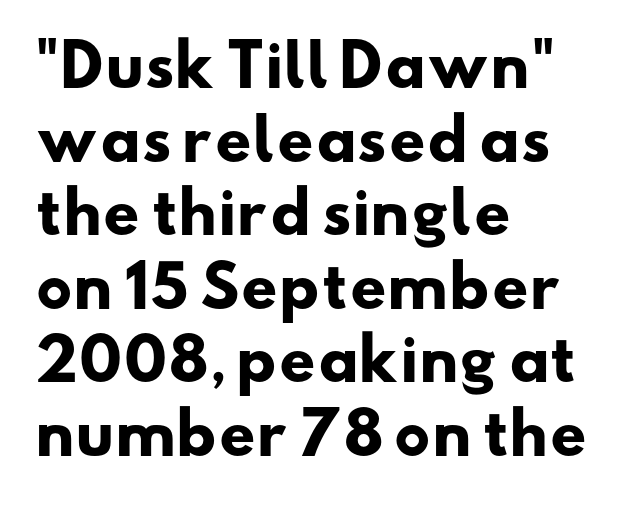
The image shows 57 px heavy, wide sans-serif type; set left-aligned, normal line spacing (1.29x), normal letter spacing, not underlined; low stroke contrast and a small x-height.
